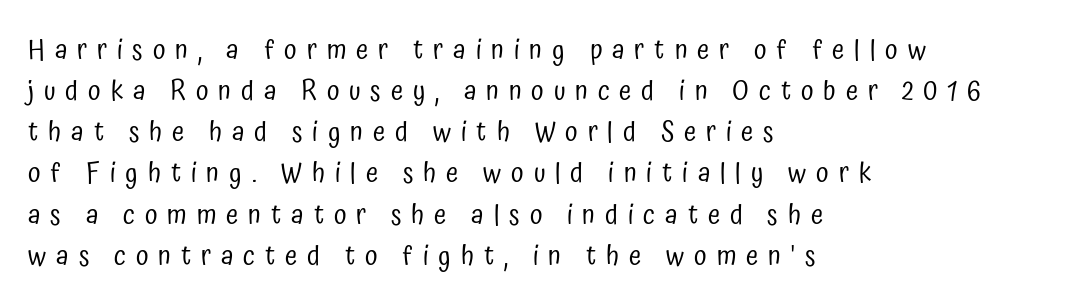
Q: Is the text bold? A: No.
Q: Is the text italic (slanted)? A: No, it is upright.
Q: Is the typeface a serif or a sans-serif typeface? A: Sans-serif.
Q: Is the text underlined? A: No.
Q: How is the paragraph aligned? A: Left-aligned.
Q: Is the spacing between letters normal or unusually wide? A: Unusually wide.
Q: Is the spacing between lines tight, normal or loose? A: Normal.
Q: Width (condensed, normal, or wide)? A: Condensed.
Q: Stroke contrast? A: Low.
Q: x-height? A: Medium.
Q: Monospaced? A: No.
